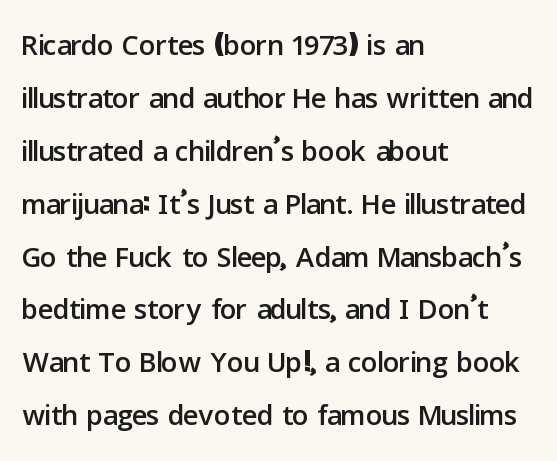
The image shows 41 px sans-serif type, upright; set left-aligned, normal line spacing (1.29x), normal letter spacing, not underlined; low stroke contrast and a medium x-height.
